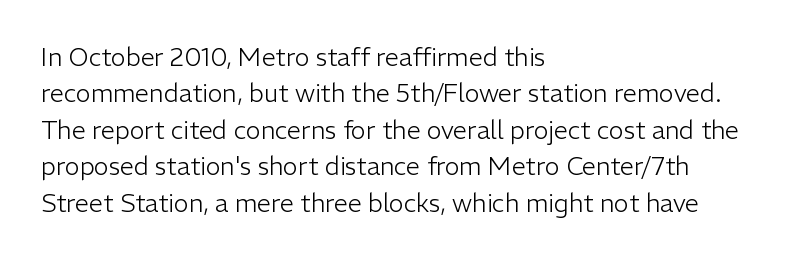
The image shows 25 px text type, upright; set left-aligned, normal line spacing (1.46x), normal letter spacing, not underlined.
